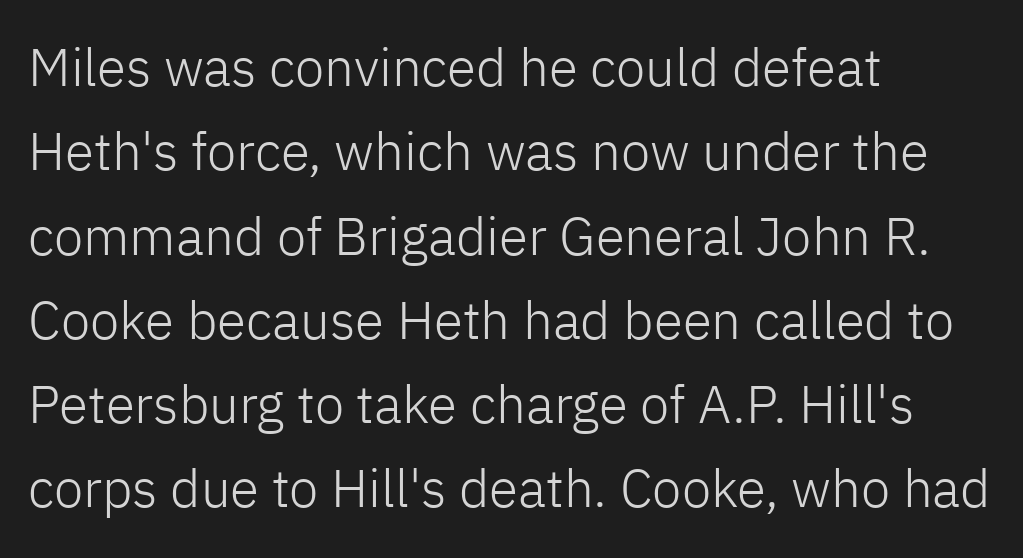
{"serif": "no", "italic": "no", "bold": "no", "weight": "light", "width": "normal", "stroke_contrast": "low", "x_height": "medium", "monospaced": "no", "underline": "no", "align": "left", "line_spacing": "normal", "line_spacing_ratio": 1.59, "letter_spacing": "normal", "letter_spacing_em": 0.0, "glyph_px": 53}
